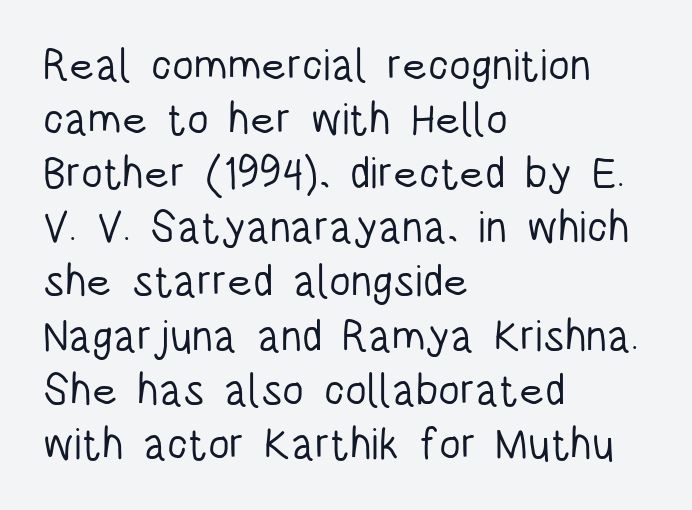
Every stem runs plumb, perpendicular to the baseline. This rendering leaves character spacing at its baseline value. Visually the block forms a straight wall on the left and a jagged coastline on the right. Grotesque or geometric, the face here clearly has no serifs.
